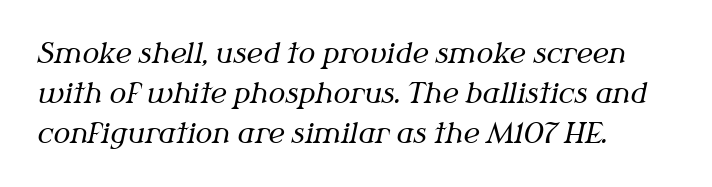
Alignment: flush left. Heaviness? Minimal to ordinary, like unemphasized prose. In terms of letterspacing, this is plain default setting. An italicized treatment has been applied to the whole sample.
